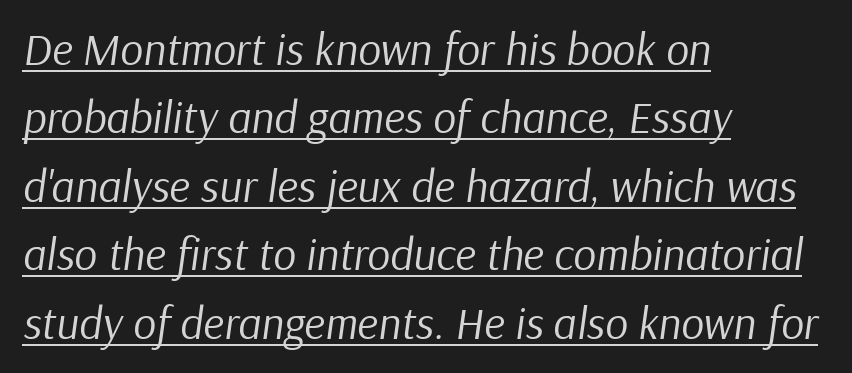
{"italic": "yes", "lean": "right", "slant_degrees": 9, "bold": "no", "weight": "regular", "width": "normal", "stroke_contrast": "low", "x_height": "medium", "monospaced": "no", "underline": "yes", "align": "left", "line_spacing": "normal", "line_spacing_ratio": 1.52, "letter_spacing": "normal", "letter_spacing_em": 0.0, "glyph_px": 45}
